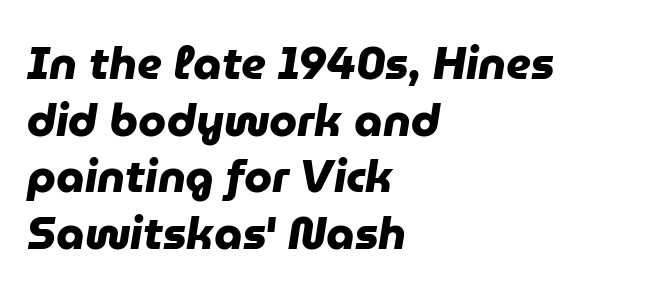
The image shows 45 px heavy sans-serif type; set left-aligned, normal line spacing (1.26x), normal letter spacing, not underlined; low stroke contrast and a medium x-height.
